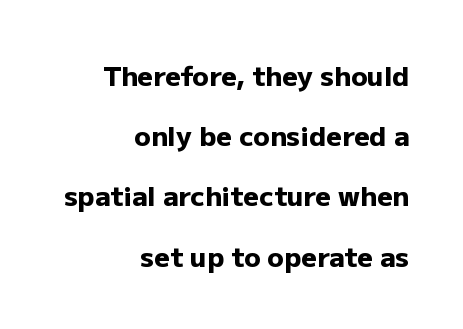
{"italic": "no", "bold": "yes", "underline": "no", "align": "right", "line_spacing": "loose", "line_spacing_ratio": 2.23, "letter_spacing": "normal", "letter_spacing_em": 0.0, "glyph_px": 27}
